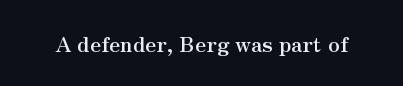
The image shows 21 px bold type, upright; set normal letter spacing, not underlined.
